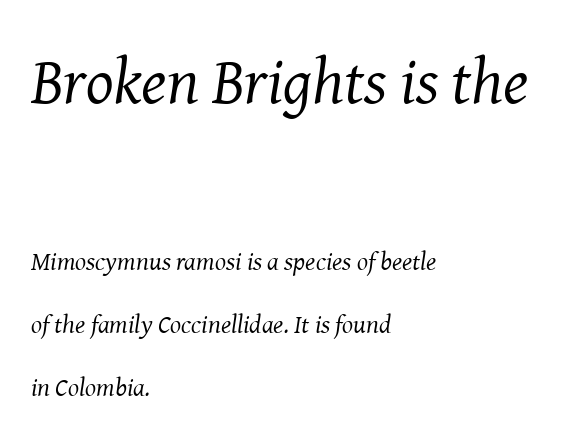
Q: Is the text bold? A: No.
Q: Is the text italic (slanted)? A: Yes, it leans right by about 8 degrees.
Q: Is the typeface a serif or a sans-serif typeface? A: Serif.
Q: Is the text underlined? A: No.
Q: How is the paragraph aligned? A: Left-aligned.
Q: Is the spacing between letters normal or unusually wide? A: Normal.
Q: Is the spacing between lines tight, normal or loose? A: Loose.
Q: Which block of text is set in a larger size, the first (top) or the second (bottom)? A: The first (top) one.
Q: Width (condensed, normal, or wide)? A: Normal.
Q: Stroke contrast? A: Medium.
Q: x-height? A: Medium.
Q: Monospaced? A: No.
